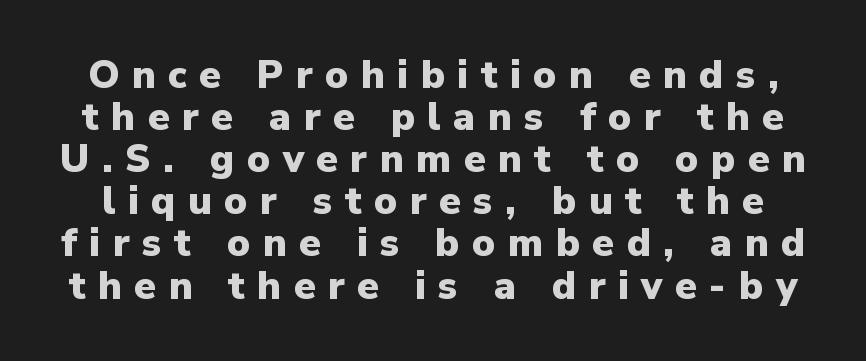
The image shows 39 px heavy sans-serif type, upright; set tight line spacing (1.08x), unusually wide letter spacing (+0.32 em), not underlined; low stroke contrast and a medium x-height.
